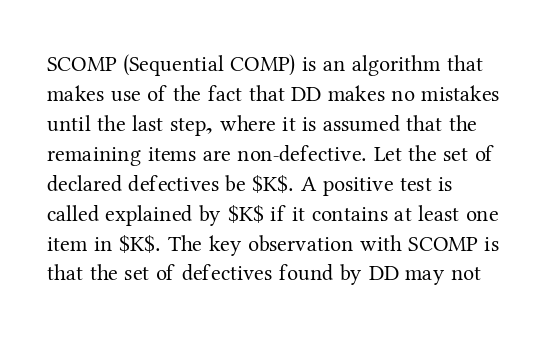
Reading down the column, the eye jumps a familiar distance to each next line. Left-aligned paragraph, ragged on the right. Check under the words: just untouched page. Nope, not italic — everything's standing straight.
